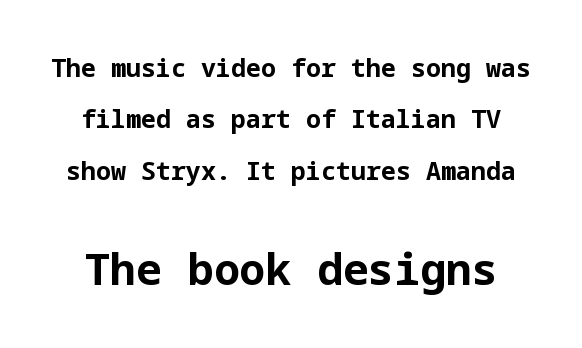
{"serif": "no", "italic": "no", "bold": "yes", "weight": "bold", "width": "normal", "stroke_contrast": "low", "x_height": "medium", "underline": "no", "line_spacing": "loose", "line_spacing_ratio": 2.06, "letter_spacing": "normal", "letter_spacing_em": 0.0, "larger_block": "second", "size_ratio": 1.72, "glyph_px": 43}
